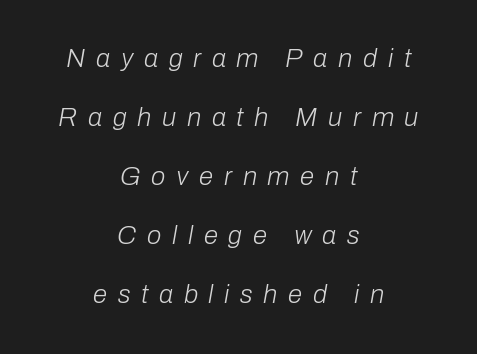
The image shows 26 px text type, italic (leaning right); set centered, loose line spacing (2.27x), unusually wide letter spacing (+0.41 em), not underlined.
